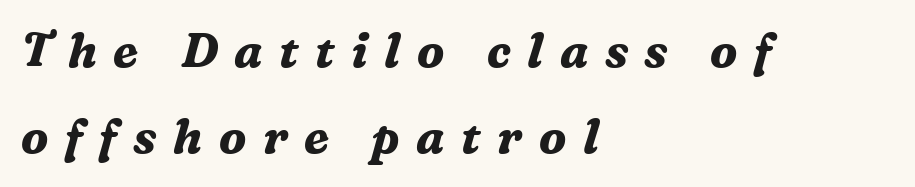
The passage shown is not underscored anywhere. A typesetter would mark this as italic. The passage shown is typed in a proportional face where columns would drift. On the weight axis this lands at bold, roughly 700.
